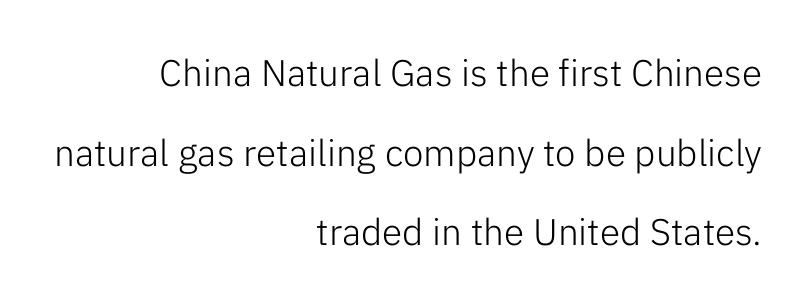
The image shows 37 px light sans-serif type, upright; set right-aligned, loose line spacing (2.15x), normal letter spacing, not underlined; low stroke contrast and a medium x-height.
